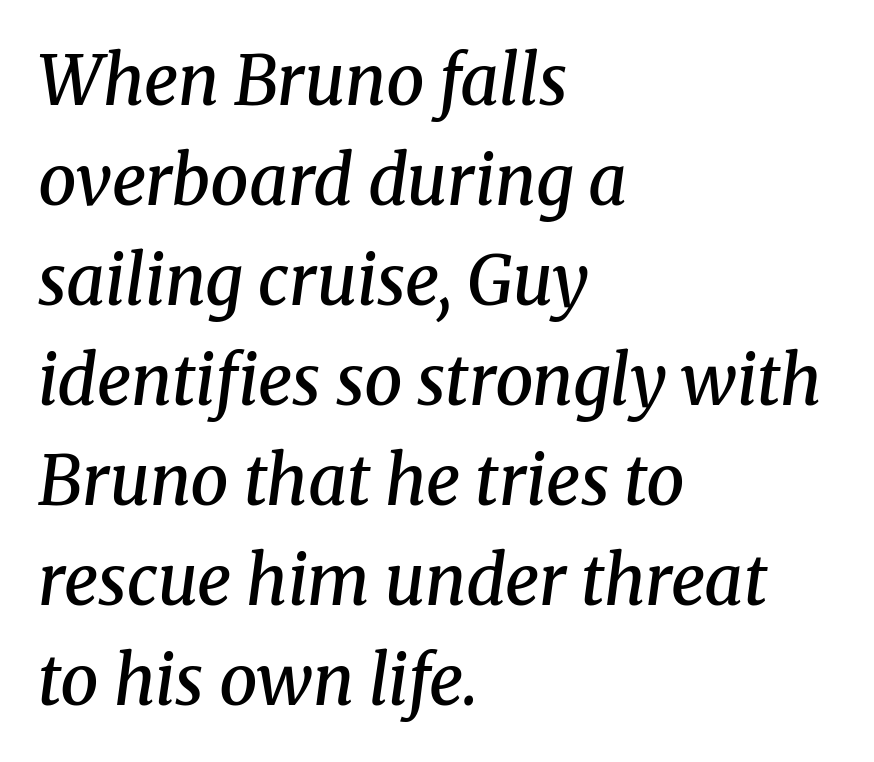
Bold? Not quite — semibold, heavier than regular but stopping short. These lines sit exactly where default settings would place them. The rendering uses natural spacing where letterforms have individual widths. The face used here has a pronounced slope to its letters. Clear beneath every line of the passage. Typographically, this falls in the serif category.
